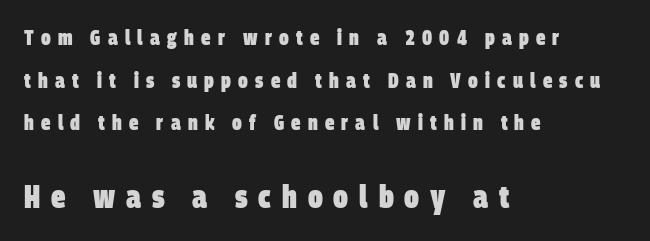
Every letter is thick-stroked: bold, no question. Anything drawn beneath the words? Only blank space. Caption: expanded tracking, letters set apart. Which chunk is bigger? The second one — the bottom block dwarfs the top. The rendering uses natural spacing where letterforms have individual widths.
